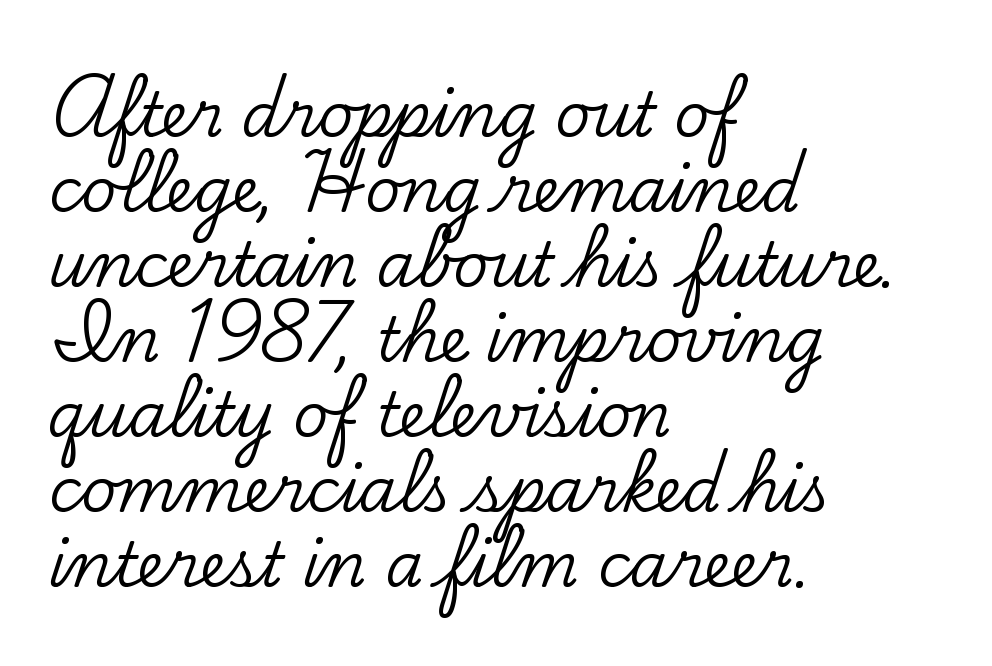
The rendering anchors every line to the left-hand side. Nothing unusual about the tracking: characters are spaced as the font intends. To sum up the face: it has serifs. Underline: absent.
